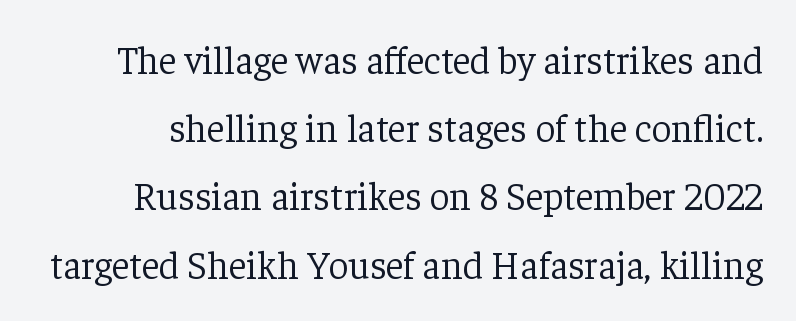
Designer's note — italics off, roman on. No extra tracking has been applied to these lines. Ink coverage per letter is moderate at most. Here the designer chose a conventional face with non-uniform glyph widths. Plain, unruled lines of type.
